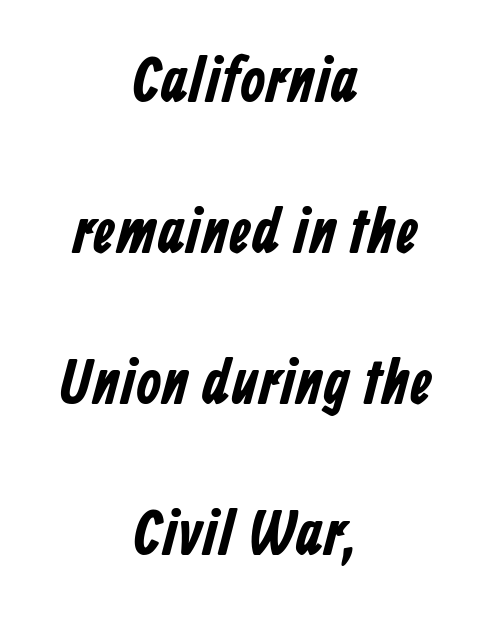
The foot of each line stays bare and open. Leading: increased. Note the varied advance widths — an 'i' is clearly narrower than an 'm'. Look at the bottom of the vertical strokes: they stop flat, with no serifs.
